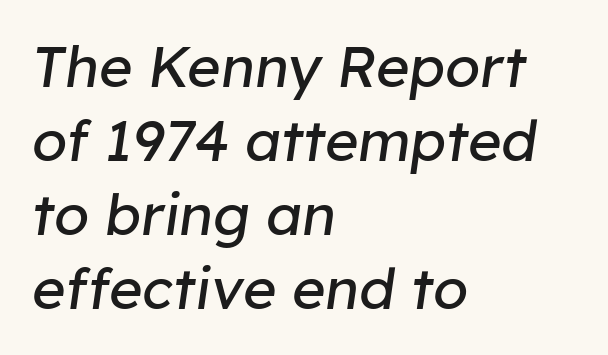
The rendering uses a moderate line-height, typical for paragraphs. The rendering uses natural spacing where letterforms have individual widths. Short and long lines alike share a common starting point at left. The type is set solid horizontally, with unmodified tracking. The passage shown is not bold in any degree.
